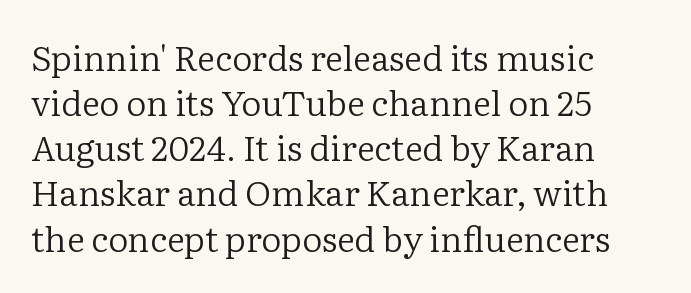
Q: Is the text bold? A: No.
Q: Is the text italic (slanted)? A: No, it is upright.
Q: Is the typeface a serif or a sans-serif typeface? A: Serif.
Q: Is the text underlined? A: No.
Q: How is the paragraph aligned? A: Left-aligned.
Q: Is the spacing between letters normal or unusually wide? A: Normal.
Q: Is the spacing between lines tight, normal or loose? A: Normal.
Q: Width (condensed, normal, or wide)? A: Normal.
Q: Stroke contrast? A: Low.
Q: x-height? A: Medium.
Q: Monospaced? A: No.
